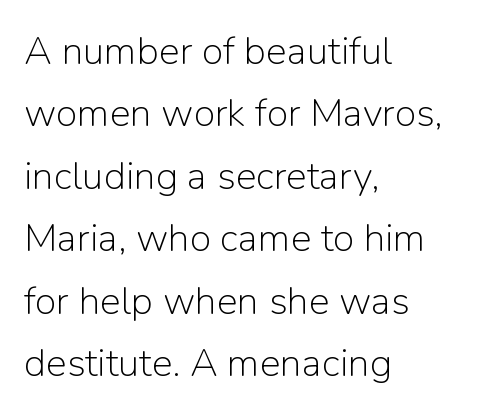
Q: Is the text bold? A: No.
Q: Is the text italic (slanted)? A: No, it is upright.
Q: Is the typeface a serif or a sans-serif typeface? A: Sans-serif.
Q: Is the text underlined? A: No.
Q: How is the paragraph aligned? A: Left-aligned.
Q: Is the spacing between letters normal or unusually wide? A: Normal.
Q: Is the spacing between lines tight, normal or loose? A: Normal.
Q: Width (condensed, normal, or wide)? A: Normal.
Q: Stroke contrast? A: Low.
Q: x-height? A: Medium.
Q: Monospaced? A: No.
